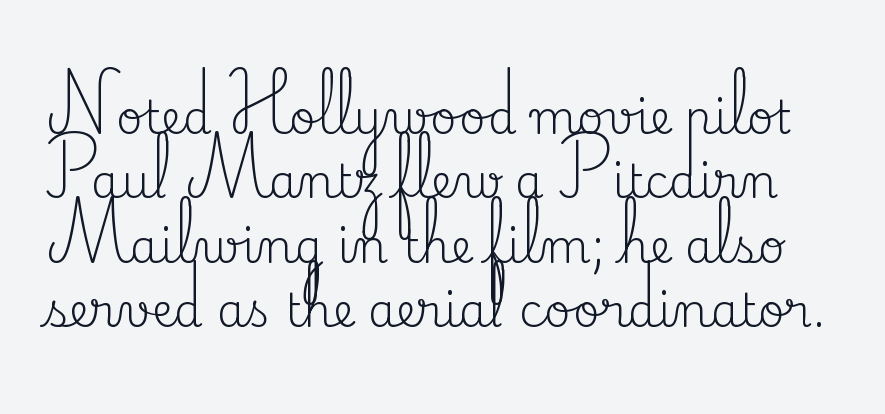
The image shows 46 px regular-weight serif type, upright; set normal line spacing (1.4x), normal letter spacing, not underlined; medium stroke contrast and a small x-height.
